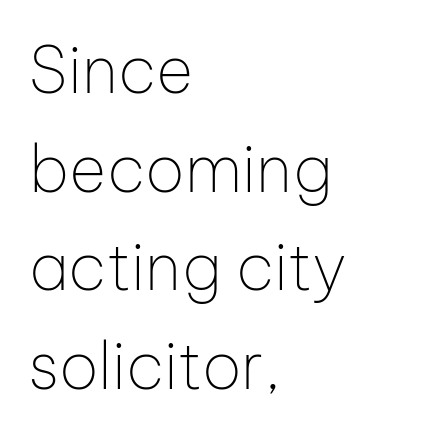
Nobody touched the tracking dial on this one. Here the designer chose a conventional face with non-uniform glyph widths. Is this a sans? Yes — the strokes have no serifs. The weight tops out at a normal text grade.
